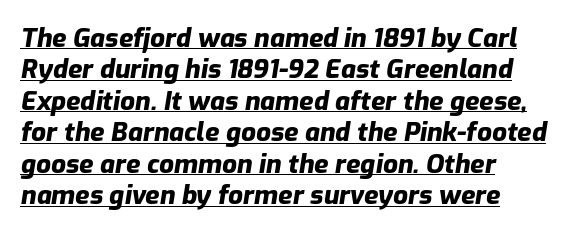
{"italic": "yes", "lean": "right", "slant_degrees": 9, "bold": "yes", "underline": "yes", "align": "left", "line_spacing_ratio": 1.21, "letter_spacing": "normal", "letter_spacing_em": 0.0, "glyph_px": 26}
